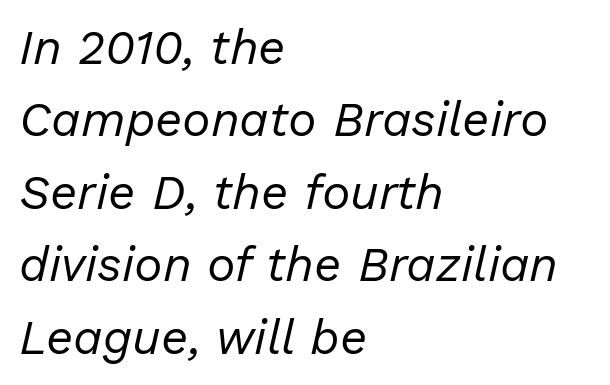
The horizontal fit of the characters is conventional and even. Regarding leading, the lines here are spaced in the standard way. Is this a fixed-width face? No — the glyphs have proportional, varying widths. The strokes are not fattened; the text isn't bold. Rule under the text: the space is simply empty.
